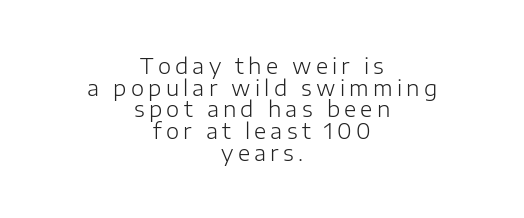
The image shows 21 px text type, upright; set centered, tight line spacing (1.03x), unusually wide letter spacing (+0.2 em), not underlined.
